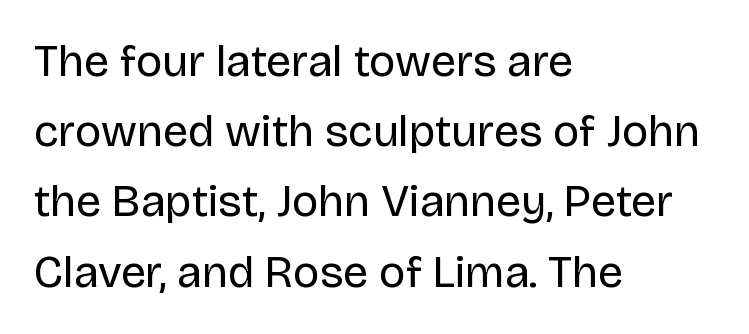
{"serif": "no", "italic": "no", "bold": "no", "weight": "regular", "width": "normal", "stroke_contrast": "low", "x_height": "large", "monospaced": "no", "underline": "no", "align": "left", "line_spacing": "normal", "line_spacing_ratio": 1.56, "letter_spacing": "normal", "letter_spacing_em": 0.0, "glyph_px": 45}
